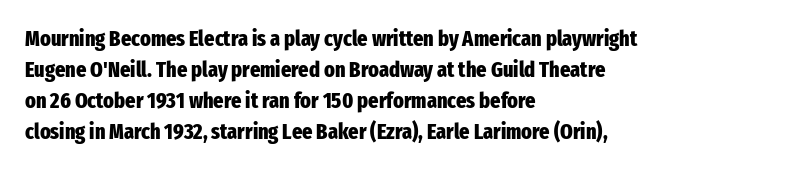
The image shows 22 px bold type, upright; set left-aligned, normal line spacing (1.41x), normal letter spacing, not underlined.
